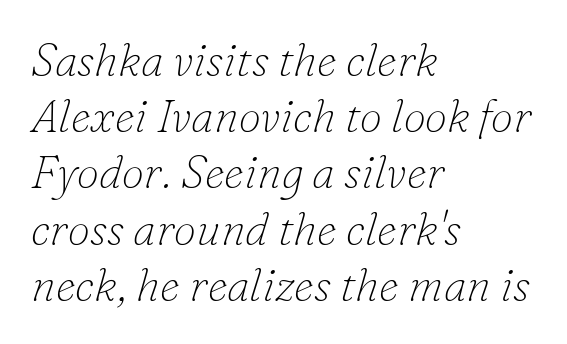
Q: Is the text bold? A: No.
Q: Is the text italic (slanted)? A: Yes, it leans right by about 16 degrees.
Q: Is the typeface a serif or a sans-serif typeface? A: Serif.
Q: Is the text underlined? A: No.
Q: How is the paragraph aligned? A: Left-aligned.
Q: Is the spacing between letters normal or unusually wide? A: Normal.
Q: Is the spacing between lines tight, normal or loose? A: Normal.
Q: Width (condensed, normal, or wide)? A: Normal.
Q: Stroke contrast? A: Low.
Q: x-height? A: Small.
Q: Monospaced? A: No.
